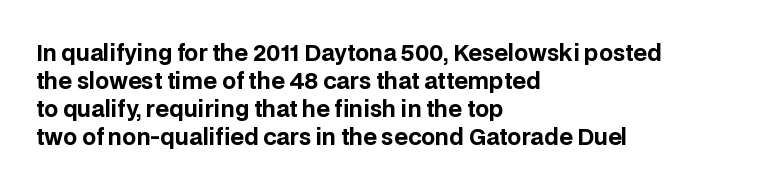
The passage is arranged the way most books set body copy — flush left. No word sits above an underline. Nobody touched the tracking dial on this one. Stroke thickness is high; the sample reads as a true bold.
